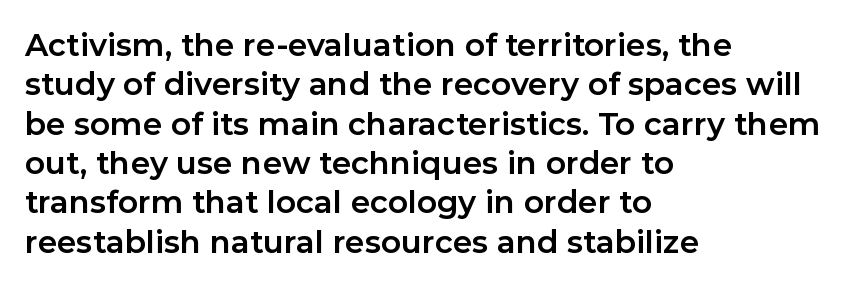
{"serif": "no", "italic": "no", "bold": "yes", "weight": "bold", "width": "normal", "stroke_contrast": "low", "x_height": "medium", "monospaced": "no", "underline": "no", "align": "left", "line_spacing": "normal", "line_spacing_ratio": 1.27, "letter_spacing": "normal", "letter_spacing_em": 0.0, "glyph_px": 31}
